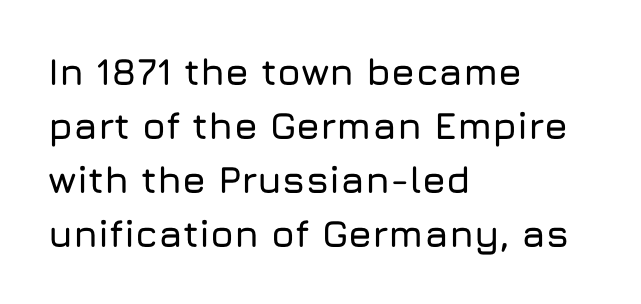
{"serif": "no", "italic": "no", "width": "normal", "stroke_contrast": "low", "x_height": "medium", "monospaced": "no", "underline": "no", "align": "left", "line_spacing": "normal", "line_spacing_ratio": 1.42, "letter_spacing": "normal", "letter_spacing_em": 0.0, "glyph_px": 38}
